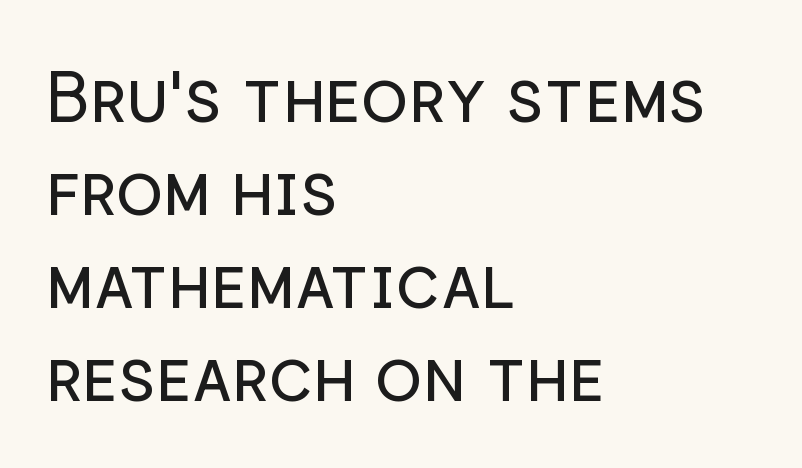
Q: Is the text bold? A: No.
Q: Is the text italic (slanted)? A: No, it is upright.
Q: Is the typeface a serif or a sans-serif typeface? A: Sans-serif.
Q: Is the text underlined? A: No.
Q: How is the paragraph aligned? A: Left-aligned.
Q: Is the spacing between letters normal or unusually wide? A: Normal.
Q: Is the spacing between lines tight, normal or loose? A: Normal.
Q: Width (condensed, normal, or wide)? A: Normal.
Q: Stroke contrast? A: Low.
Q: x-height? A: Medium.
Q: Monospaced? A: No.
